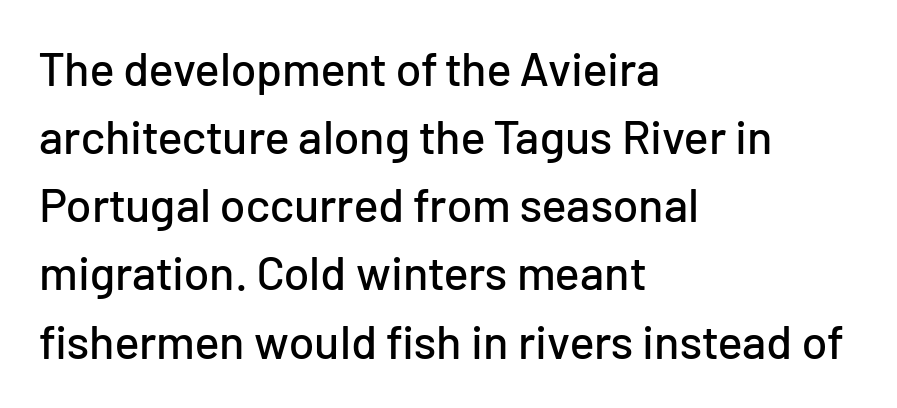
A typesetter would call this leading conventional body-copy spacing. This is roman type, the default non-slanted kind. The letters carry no serifs — their stems end cleanly without finishing strokes. Descenders hang freely into open space.
